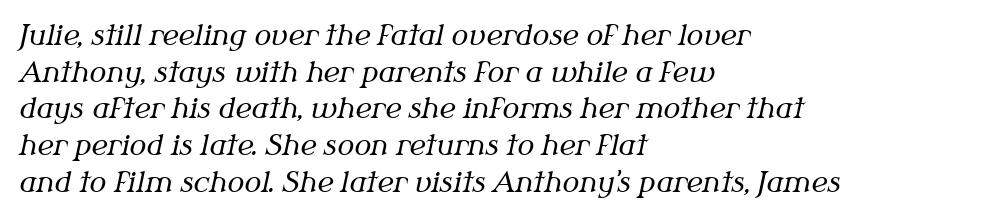
The face used here has a pronounced slope to its letters. Each letter keeps its own natural width here, so spacing adapts to shape. This rendering features lettering with no underline. Casual observation: everything's shoved over to the left. Observe the ordinary spacing: letters are neighbours, not strangers. The vertical gap from one line to the next is medium.
